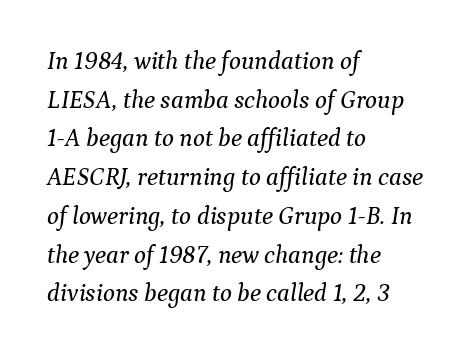
Q: Is the text italic (slanted)? A: Yes, it leans right by about 9 degrees.
Q: Is the text underlined? A: No.
Q: How is the paragraph aligned? A: Left-aligned.
Q: Is the spacing between letters normal or unusually wide? A: Normal.
Q: Is the spacing between lines tight, normal or loose? A: Normal.
